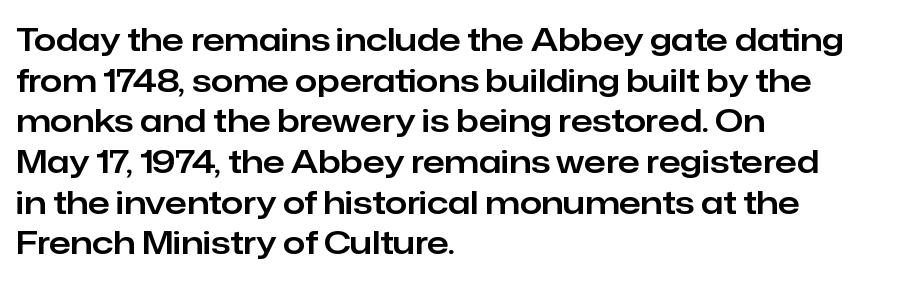
Type without underlining. Does extra space separate the letters? No, they use regular spacing. How would I describe the line gaps? Plain and ordinary. The passage shown is typeset with a sans-serif family. Do the characters align in a grid? No, the font is proportional. Is the block centered? No — it sits flush against the left margin.
